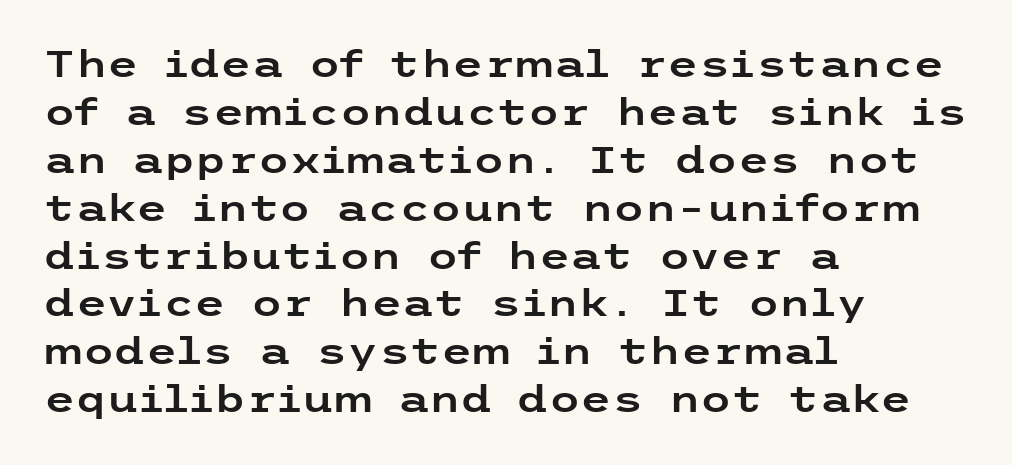
The image shows 36 px wide sans-serif type, upright; set left-aligned, normal line spacing (1.33x), normal letter spacing, not underlined; low stroke contrast and a medium x-height.
